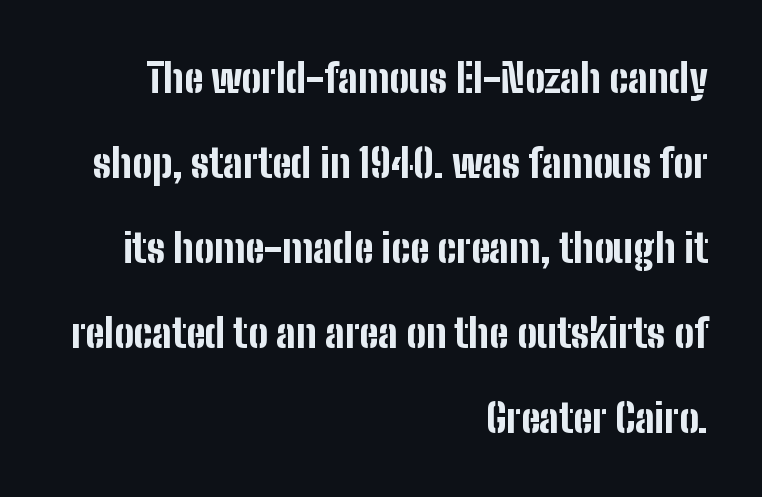
No extra tracking has been applied to these lines. Compared with typical paragraphs, the rows here are farther apart. The glyphs have the mass of a bold cut. Nobody drew a line under any word here.
